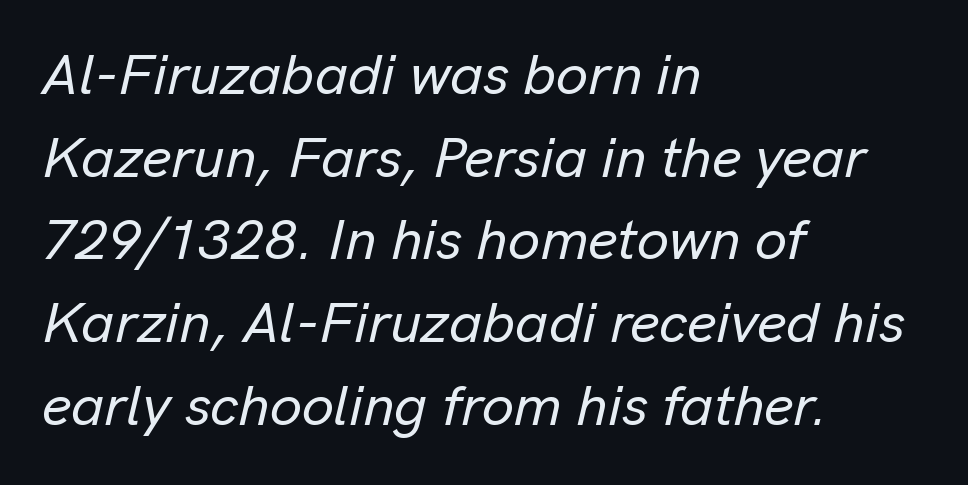
{"italic": "yes", "lean": "right", "slant_degrees": 13, "width": "normal", "stroke_contrast": "low", "x_height": "medium", "monospaced": "no", "underline": "no", "align": "left", "line_spacing": "normal", "line_spacing_ratio": 1.45, "letter_spacing": "normal", "letter_spacing_em": 0.0, "glyph_px": 57}
